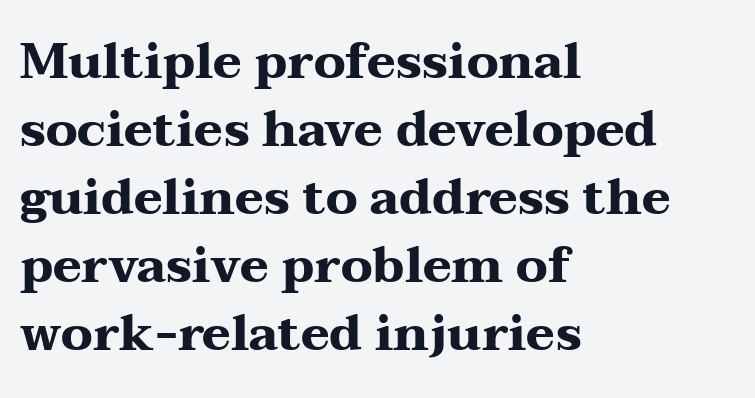
{"serif": "yes", "italic": "no", "bold": "yes", "weight": "heavy", "width": "wide", "stroke_contrast": "medium", "x_height": "medium", "monospaced": "no", "underline": "no", "align": "left", "line_spacing": "normal", "line_spacing_ratio": 1.39, "letter_spacing": "normal", "letter_spacing_em": 0.0, "glyph_px": 49}
